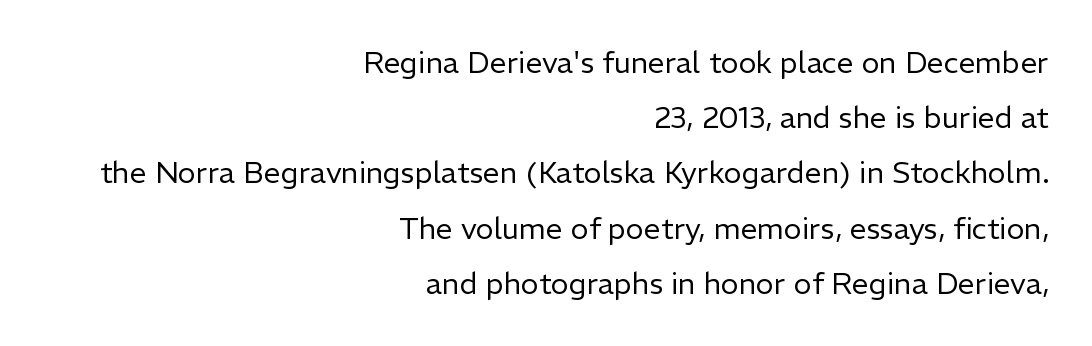
Character widths vary here, with narrow letters taking less room than wide ones. Weight: in the light-to-regular range. The words here are not underlined. The lettering holds an erect, upright posture throughout. The compositor pushed each line to the right boundary. The face used here is rendered with its standard letterfit.
